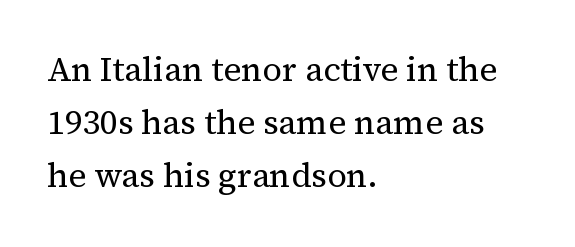
The leading is moderate, giving the passage an even texture. Compared with a centered layout, this one pins lines to the left instead. This rendering leaves character spacing at its baseline value. Notice how the stems are strictly vertical — no italics here.
